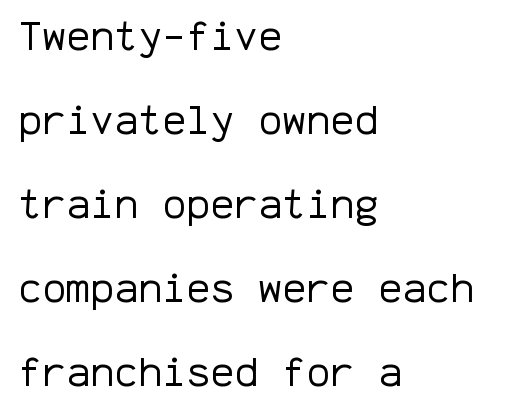
The letters stand upright; this is a roman face. The compositor pushed each line to the left boundary. Bold? No — there's no thickening of the strokes. Regarding leading, the lines here are spaced well apart. The space directly below the letters is spotless. Font category for this specimen: sans-serif.
